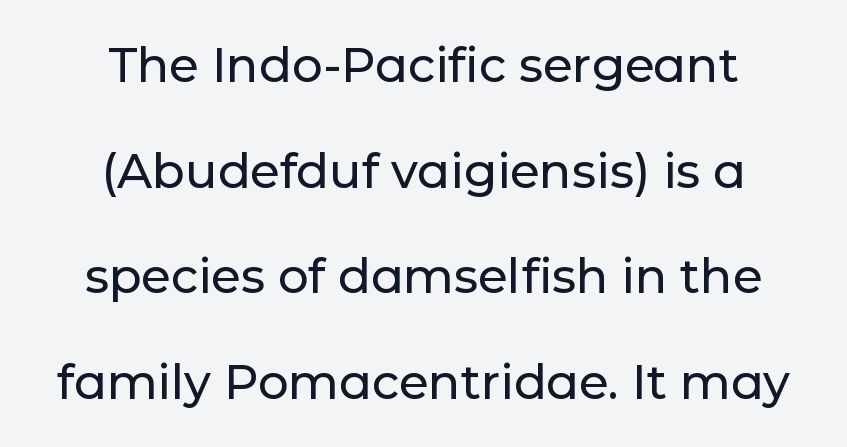
{"serif": "no", "italic": "no", "width": "normal", "stroke_contrast": "low", "x_height": "medium", "monospaced": "no", "underline": "no", "align": "center", "line_spacing": "loose", "line_spacing_ratio": 2.2, "letter_spacing": "normal", "letter_spacing_em": 0.0, "glyph_px": 48}
